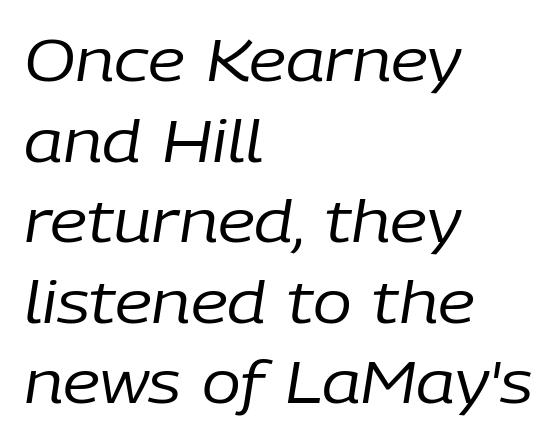
Q: Is the text bold? A: No.
Q: Is the text italic (slanted)? A: Yes, it leans right by about 9 degrees.
Q: Is the text underlined? A: No.
Q: How is the paragraph aligned? A: Left-aligned.
Q: Is the spacing between letters normal or unusually wide? A: Normal.
Q: Is the spacing between lines tight, normal or loose? A: Normal.
Q: Width (condensed, normal, or wide)? A: Normal.
Q: Stroke contrast? A: Low.
Q: x-height? A: Medium.
Q: Monospaced? A: No.
